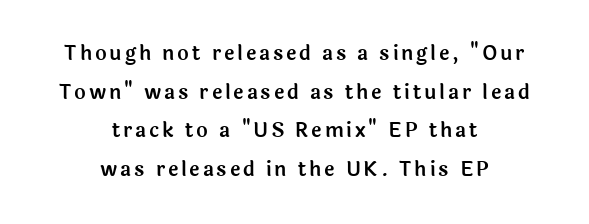
What's the leading like? Stretched, with rows far apart. Does the lettering tilt? It doesn't — this is upright. The foot of each line stays bare and open. Visually the block forms a symmetrical silhouette, jagged on both flanks.
